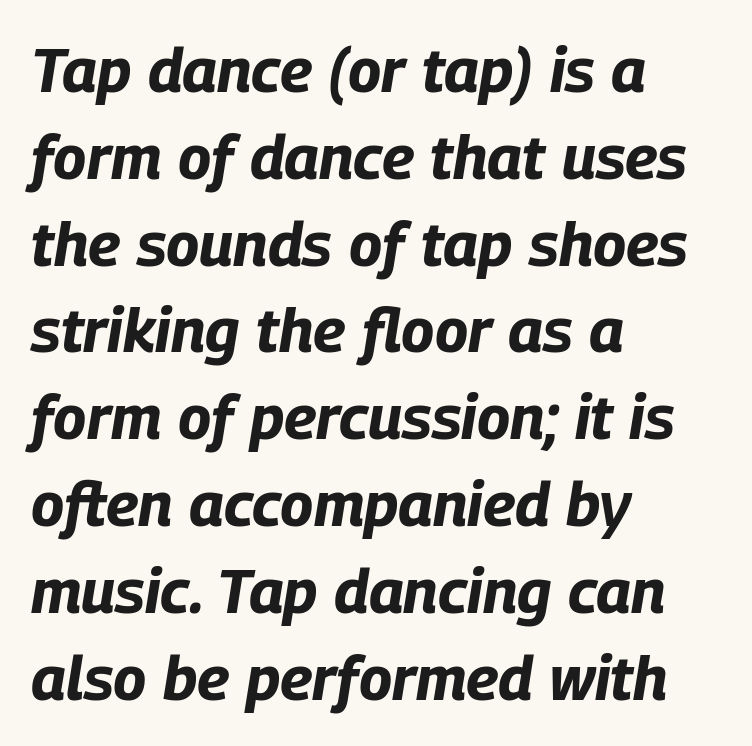
{"italic": "yes", "lean": "right", "slant_degrees": 9, "bold": "yes", "weight": "bold", "width": "condensed", "stroke_contrast": "low", "x_height": "large", "monospaced": "no", "underline": "no", "align": "left", "line_spacing": "normal", "line_spacing_ratio": 1.4, "letter_spacing": "normal", "letter_spacing_em": 0.0, "glyph_px": 62}
